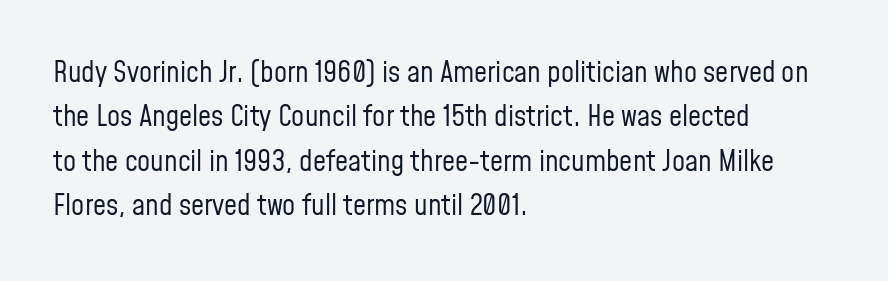
The image shows 29 px regular-weight, condensed sans-serif type, upright; set left-aligned, normal line spacing (1.53x), normal letter spacing, not underlined; low stroke contrast and a medium x-height.
